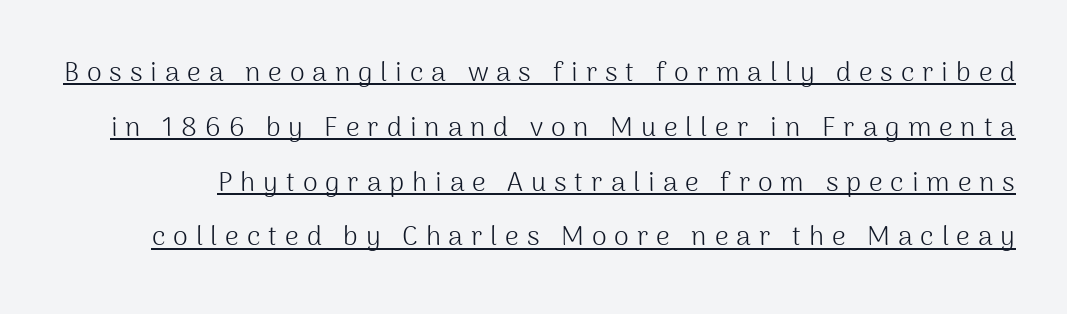
Q: Is the text bold? A: No.
Q: Is the text italic (slanted)? A: No, it is upright.
Q: Is the text underlined? A: Yes.
Q: Is the spacing between letters normal or unusually wide? A: Unusually wide.
Q: Is the spacing between lines tight, normal or loose? A: Loose.
